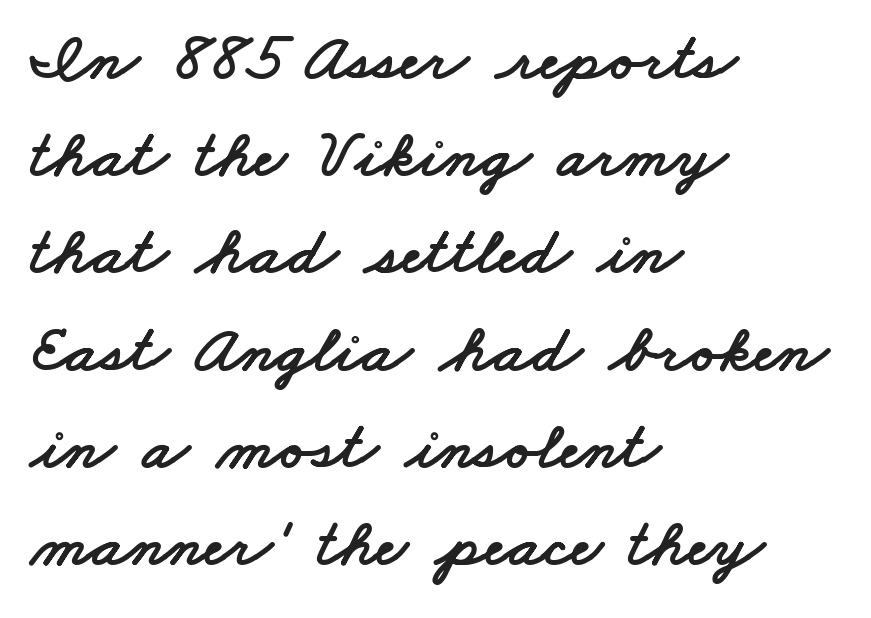
Standard letterfit; no display-style spreading of the glyphs. Lines of text with bare space underneath. If you drew a ruler down the left edge, every line would touch it. These lines are rendered in a variable-pitch font. Rows of type keep a routine distance in the vertical direction.
